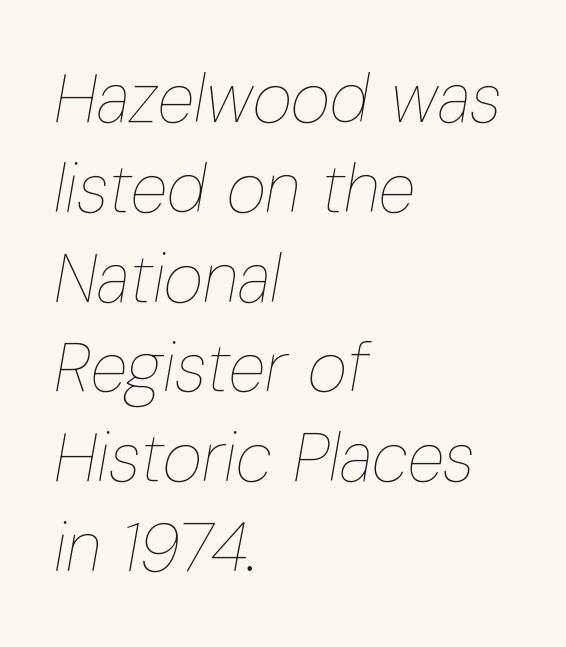
{"italic": "yes", "lean": "right", "slant_degrees": 10, "bold": "no", "weight": "thin", "width": "condensed", "stroke_contrast": "low", "x_height": "medium", "monospaced": "no", "underline": "no", "align": "left", "line_spacing": "normal", "line_spacing_ratio": 1.32, "letter_spacing": "normal", "letter_spacing_em": 0.0, "glyph_px": 68}
